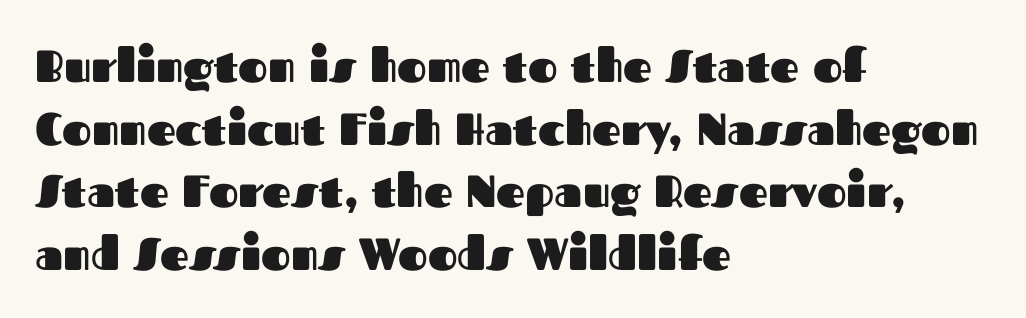
The image shows 45 px heavy sans-serif type, upright; set left-aligned, normal line spacing (1.39x), normal letter spacing, not underlined; medium stroke contrast and a medium x-height.
